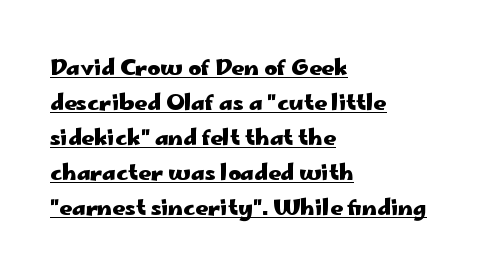
{"italic": "no", "bold": "yes", "underline": "yes", "align": "left", "line_spacing": "normal", "line_spacing_ratio": 1.59, "letter_spacing": "normal", "letter_spacing_em": 0.0, "glyph_px": 22}
